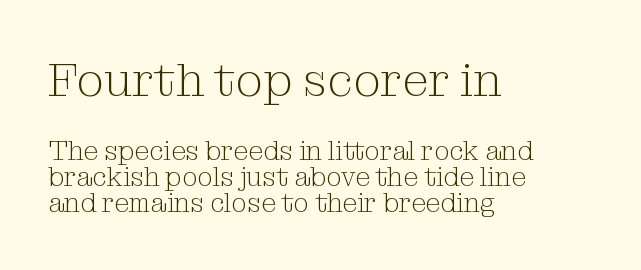
The image shows 48 px light serif type, upright; set left-aligned, tight line spacing (0.97x), normal letter spacing, not underlined; the first (top) block is 1.78x larger; medium stroke contrast and a medium x-height.
